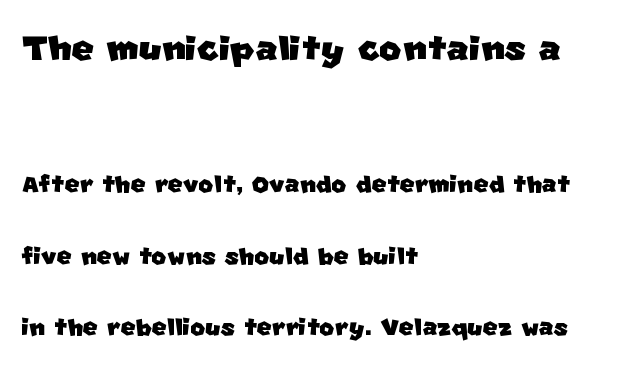
The image shows 48 px sans-serif type; set left-aligned, loose line spacing (2.23x), normal letter spacing, not underlined; the first (top) block is 1.5x larger; low stroke contrast and a large x-height.
